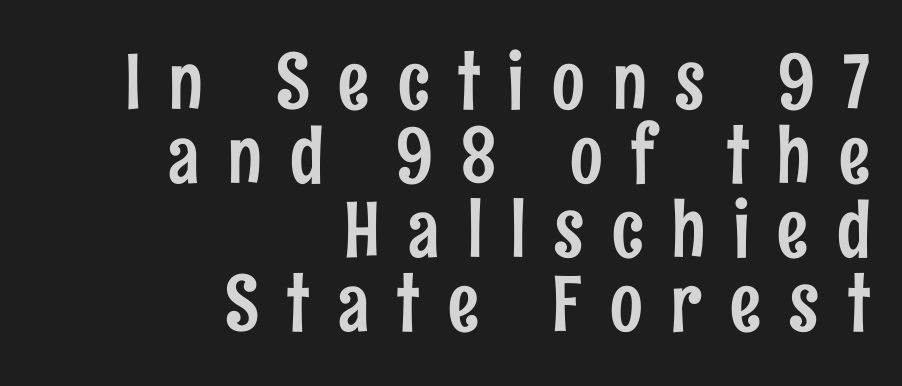
The image shows 77 px condensed sans-serif type, upright; set right-aligned, tight line spacing (0.96x), unusually wide letter spacing (+0.37 em), not underlined; low stroke contrast and a medium x-height.
